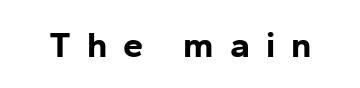
Bare-footed words on every line. You could not count columns in this text — the font is proportionally spaced. Bold? Absolutely — the strokes are thick and heavy. Italic: no, the glyphs are upright roman.
